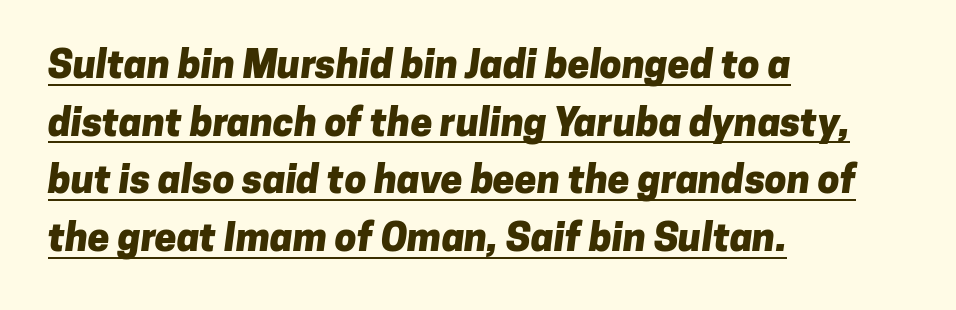
{"serif": "no", "bold": "yes", "weight": "heavy", "width": "normal", "stroke_contrast": "low", "x_height": "medium", "monospaced": "no", "underline": "yes", "align": "left", "line_spacing": "normal", "line_spacing_ratio": 1.48, "letter_spacing": "normal", "letter_spacing_em": 0.0, "glyph_px": 39}
